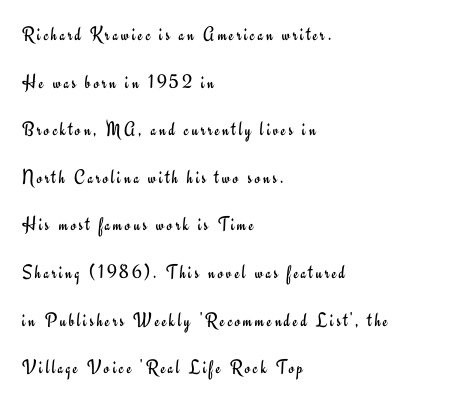
Q: Is the text bold? A: No.
Q: Is the text italic (slanted)? A: Yes.
Q: Is the text underlined? A: No.
Q: How is the paragraph aligned? A: Left-aligned.
Q: Is the spacing between lines tight, normal or loose? A: Loose.
